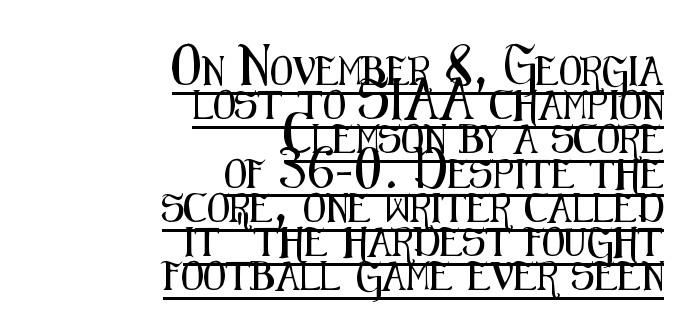
{"italic": "no", "width": "condensed", "stroke_contrast": "medium", "x_height": "medium", "monospaced": "no", "underline": "yes", "align": "right", "line_spacing_ratio": 1.18, "letter_spacing": "normal", "letter_spacing_em": 0.0, "glyph_px": 29}
